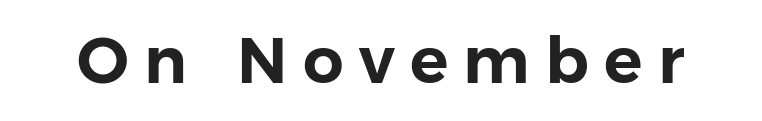
{"serif": "no", "italic": "no", "width": "normal", "stroke_contrast": "low", "x_height": "medium", "monospaced": "no", "underline": "no", "letter_spacing": "wide", "letter_spacing_em": 0.24, "glyph_px": 64}
